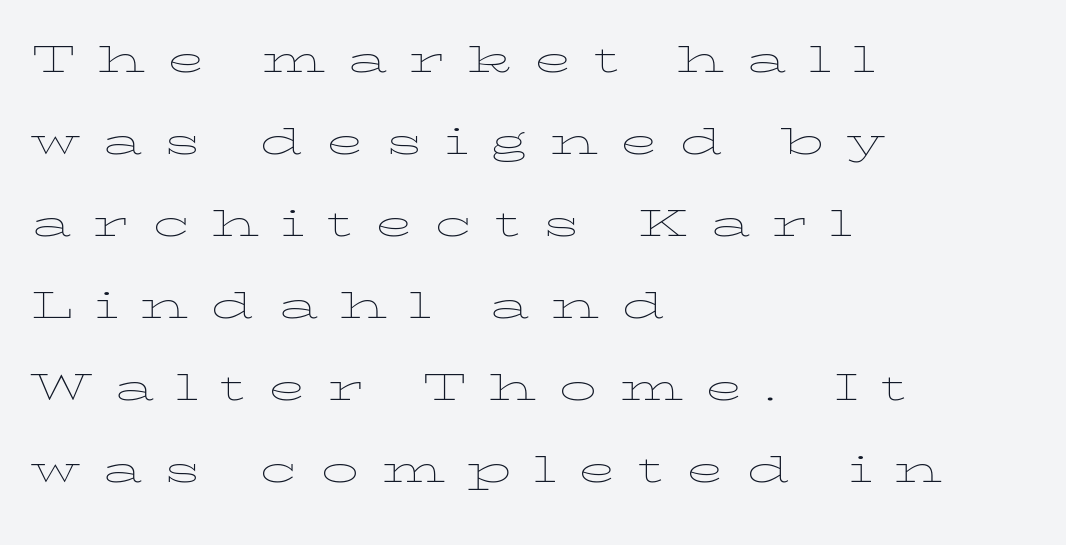
Q: Is the text bold? A: No.
Q: Is the text italic (slanted)? A: No, it is upright.
Q: Is the text underlined? A: No.
Q: How is the paragraph aligned? A: Left-aligned.
Q: Is the spacing between letters normal or unusually wide? A: Unusually wide.
Q: Is the spacing between lines tight, normal or loose? A: Normal.
Q: Width (condensed, normal, or wide)? A: Wide.
Q: Stroke contrast? A: Low.
Q: x-height? A: Medium.
Q: Monospaced? A: No.
